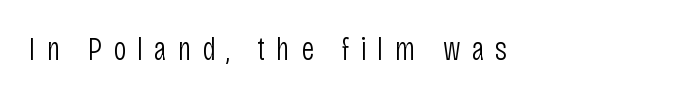
The image shows 33 px light, condensed sans-serif type, upright; set unusually wide letter spacing (+0.33 em), not underlined; low stroke contrast and a large x-height.
